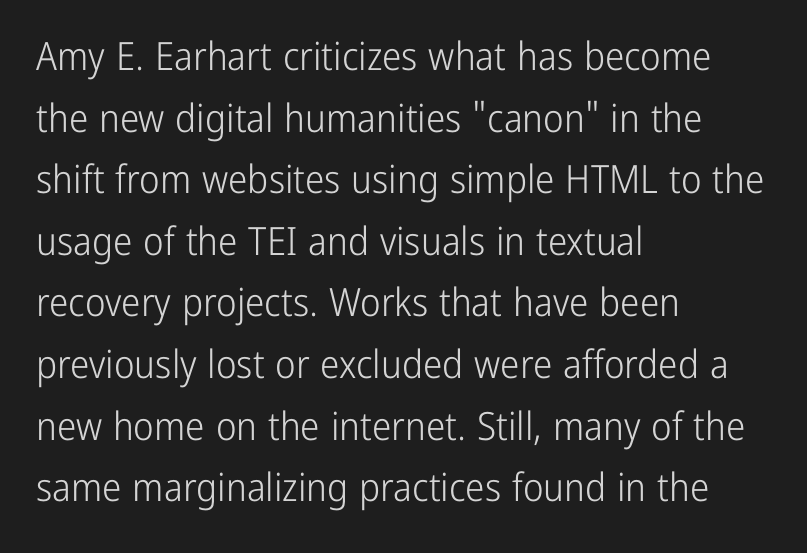
{"serif": "no", "italic": "no", "bold": "no", "weight": "light", "width": "condensed", "stroke_contrast": "low", "x_height": "medium", "monospaced": "no", "underline": "no", "align": "left", "line_spacing": "normal", "line_spacing_ratio": 1.58, "letter_spacing": "normal", "letter_spacing_em": 0.0, "glyph_px": 39}
